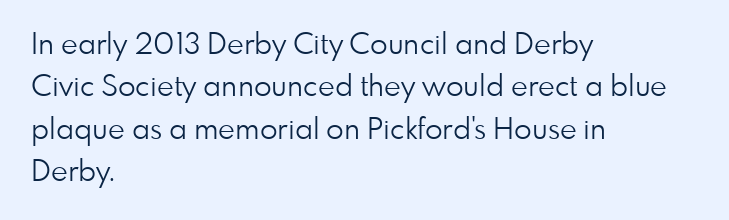
The image shows 29 px light sans-serif type, upright; set left-aligned, normal line spacing (1.46x), normal letter spacing, not underlined; low stroke contrast and a small x-height.
